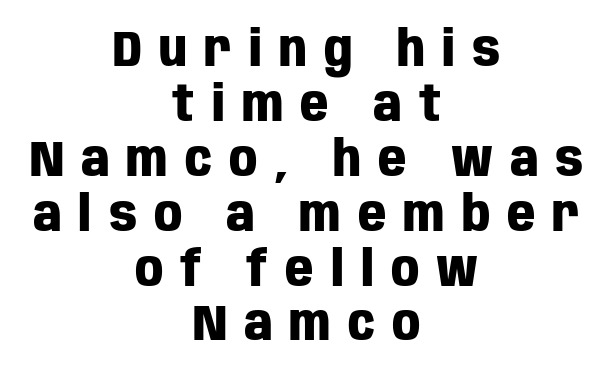
Is this a fixed-width face? No — the glyphs have proportional, varying widths. Short and long lines alike share a common midpoint. Nope, no serifs anywhere on these letters. Vertical strokes here are truly vertical. Is the letter spacing exaggerated? Yes — the characters are pushed far apart.
